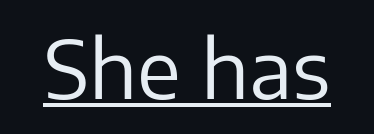
The image shows 79 px regular-weight sans-serif type, upright; set normal letter spacing, underlined; low stroke contrast and a medium x-height.
